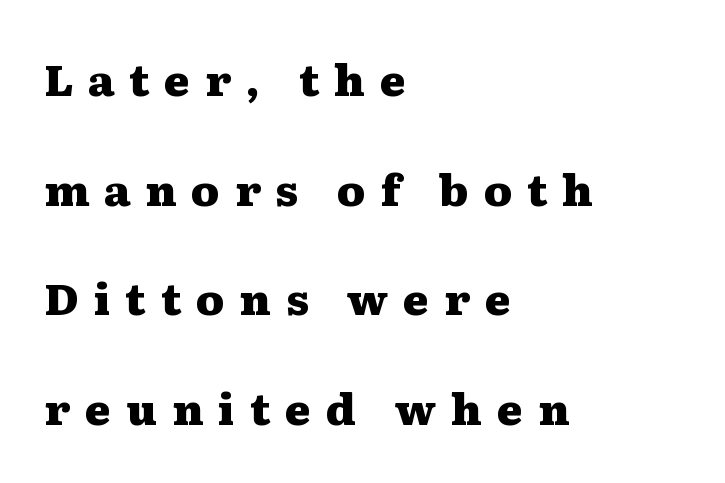
{"serif": "yes", "italic": "no", "bold": "yes", "weight": "heavy", "width": "wide", "stroke_contrast": "medium", "x_height": "medium", "monospaced": "no", "underline": "no", "align": "left", "line_spacing": "loose", "line_spacing_ratio": 2.49, "letter_spacing": "wide", "letter_spacing_em": 0.34, "glyph_px": 44}
